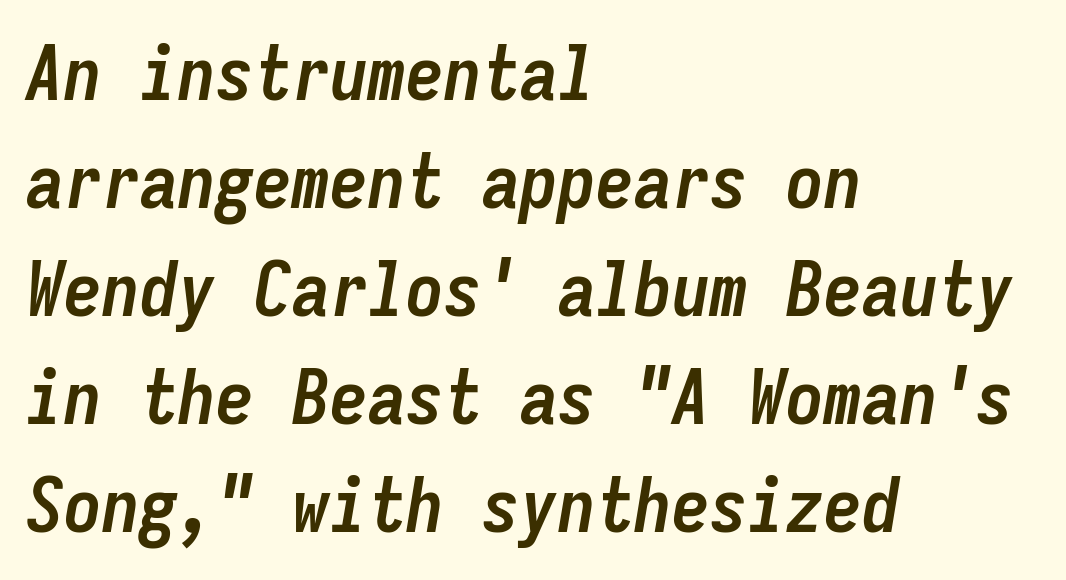
{"italic": "yes", "lean": "right", "slant_degrees": 9, "bold": "yes", "weight": "semibold", "width": "condensed", "stroke_contrast": "low", "x_height": "medium", "monospaced": "yes", "underline": "no", "align": "left", "line_spacing": "normal", "line_spacing_ratio": 1.42, "letter_spacing": "normal", "letter_spacing_em": 0.0, "glyph_px": 76}
